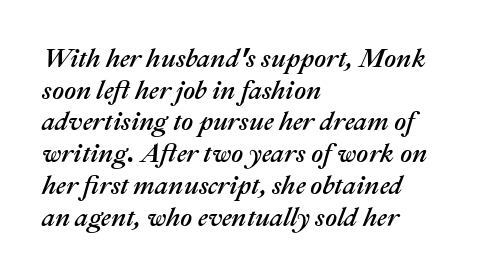
Q: Is the text italic (slanted)? A: Yes, it leans right by about 22 degrees.
Q: Is the text underlined? A: No.
Q: How is the paragraph aligned? A: Left-aligned.
Q: Is the spacing between letters normal or unusually wide? A: Normal.
